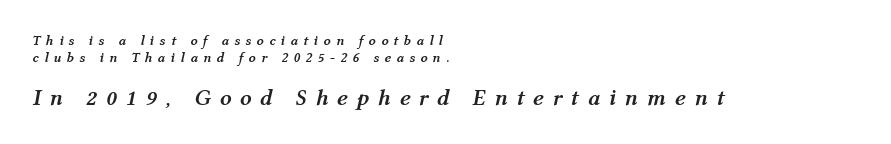
Q: Is the text bold? A: Yes.
Q: Is the text italic (slanted)? A: Yes, it leans right by about 12 degrees.
Q: Is the text underlined? A: No.
Q: How is the paragraph aligned? A: Left-aligned.
Q: Is the spacing between letters normal or unusually wide? A: Unusually wide.
Q: Which block of text is set in a larger size, the first (top) or the second (bottom)? A: The second (bottom) one.
